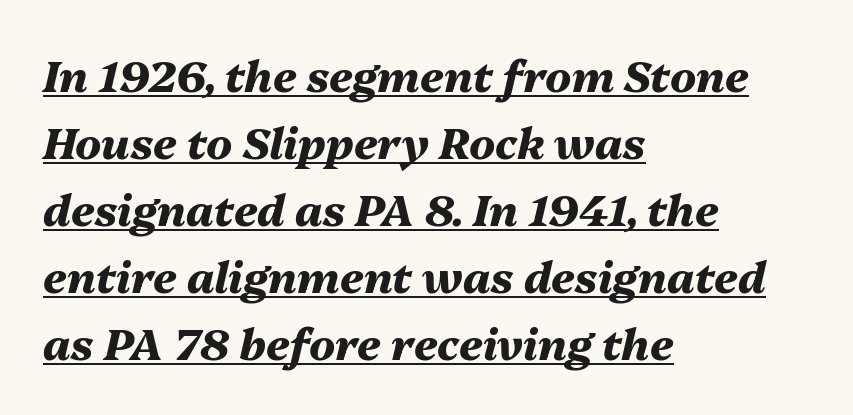
{"italic": "yes", "lean": "right", "slant_degrees": 13, "bold": "yes", "weight": "heavy", "width": "normal", "stroke_contrast": "medium", "x_height": "medium", "monospaced": "no", "underline": "yes", "align": "left", "line_spacing": "normal", "line_spacing_ratio": 1.56, "letter_spacing": "normal", "letter_spacing_em": 0.0, "glyph_px": 43}
